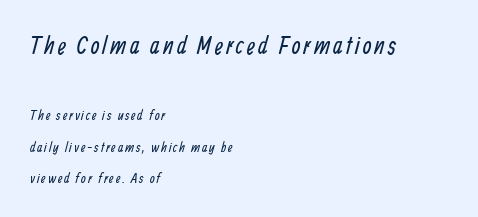
Character size in the leading block exceeds that of the trailing block. Horizontally, the lines are justified to the leading edge only. Any mark beneath the type? The region is blank. Compared with a typical body face, this is equally light or lighter still.
